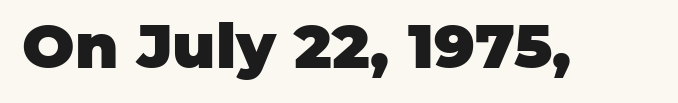
{"serif": "no", "italic": "no", "bold": "yes", "weight": "heavy", "width": "normal", "stroke_contrast": "low", "x_height": "large", "monospaced": "no", "underline": "no", "letter_spacing": "normal", "letter_spacing_em": 0.0, "glyph_px": 62}
